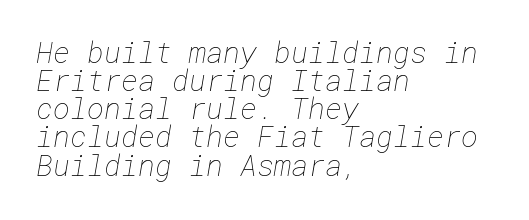
Q: Is the text bold? A: No.
Q: Is the text underlined? A: No.
Q: How is the paragraph aligned? A: Left-aligned.
Q: Is the spacing between letters normal or unusually wide? A: Normal.
Q: Is the spacing between lines tight, normal or loose? A: Tight.
Q: Width (condensed, normal, or wide)? A: Normal.
Q: Stroke contrast? A: Low.
Q: x-height? A: Medium.
